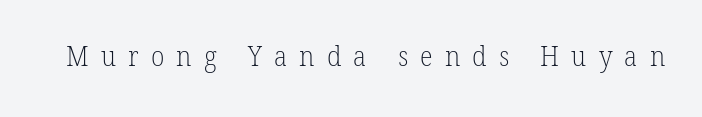
Q: Is the text bold? A: No.
Q: Is the text underlined? A: No.
Q: Is the spacing between letters normal or unusually wide? A: Unusually wide.
